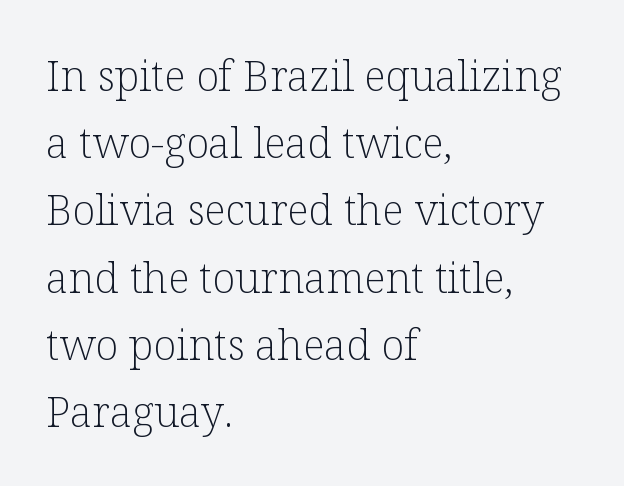
{"serif": "yes", "italic": "no", "bold": "no", "weight": "light", "width": "normal", "stroke_contrast": "low", "x_height": "medium", "monospaced": "no", "underline": "no", "align": "left", "line_spacing": "normal", "line_spacing_ratio": 1.6, "letter_spacing": "normal", "letter_spacing_em": 0.0, "glyph_px": 42}
